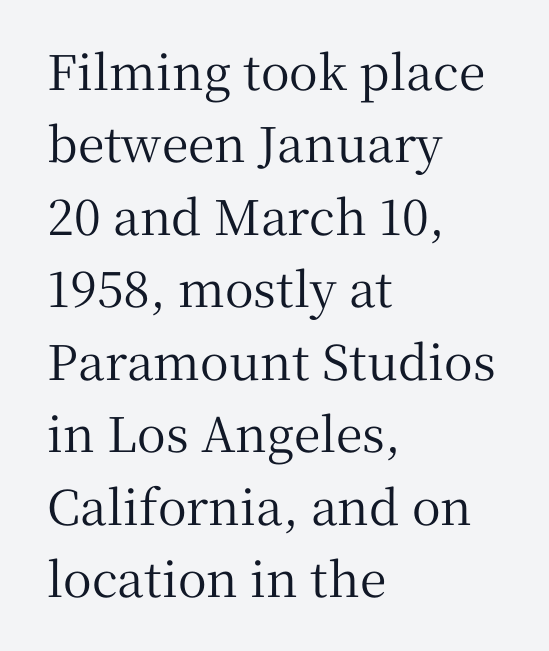
The foot of each line stays bare and open. Does the copy run flush right? No — it runs flush left. Students, observe: this is what conventionally led text looks like. A typesetter would call this proportional, since set widths differ per character.
